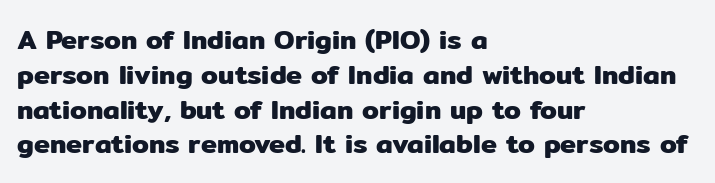
{"italic": "no", "underline": "no", "align": "left", "line_spacing": "normal", "line_spacing_ratio": 1.29, "letter_spacing": "normal", "letter_spacing_em": 0.0, "glyph_px": 27}
